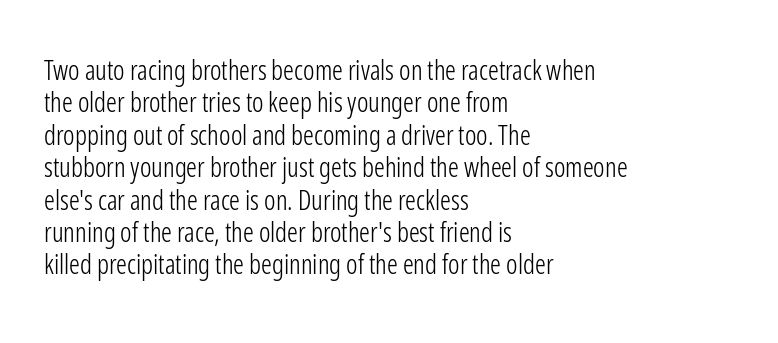
The font is comparable to plain body text, perhaps lighter. Line starts are locked; line ends wander. Nothing unusual about the tracking: characters are spaced as the font intends. The type sits square on the baseline with zero lean. Rule under the text: the space is simply empty.
